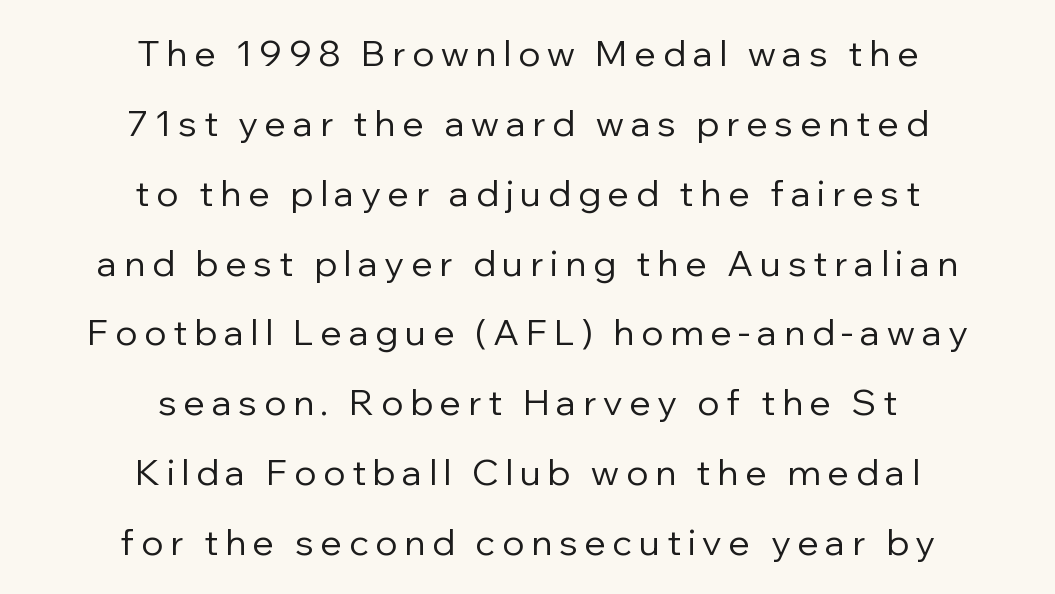
The image shows 36 px regular-weight sans-serif type, upright; set centered, loose line spacing (1.94x), not underlined; low stroke contrast and a medium x-height.
